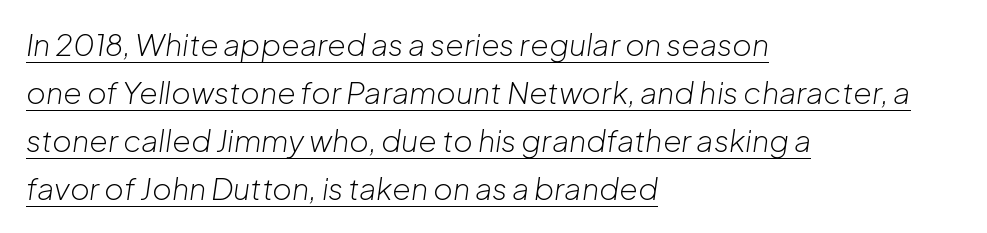
{"italic": "yes", "lean": "right", "slant_degrees": 8, "bold": "no", "weight": "light", "width": "normal", "stroke_contrast": "low", "x_height": "medium", "monospaced": "no", "underline": "yes", "align": "left", "line_spacing": "normal", "line_spacing_ratio": 1.6, "letter_spacing": "normal", "letter_spacing_em": 0.0, "glyph_px": 30}
